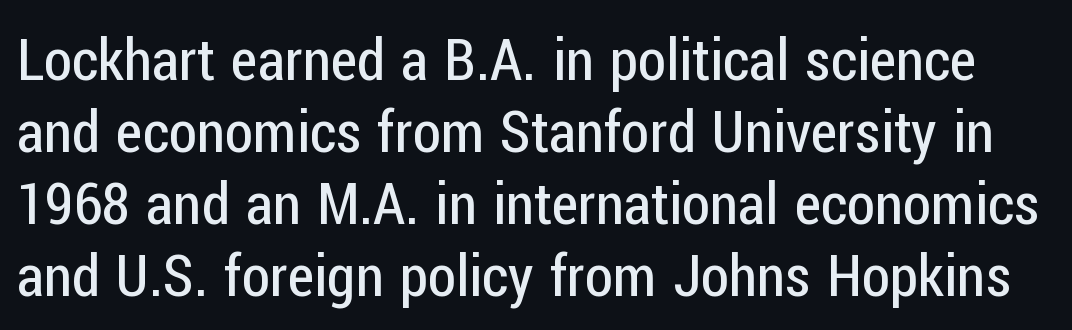
Q: Is the text bold? A: No.
Q: Is the text italic (slanted)? A: No, it is upright.
Q: Is the typeface a serif or a sans-serif typeface? A: Sans-serif.
Q: Is the text underlined? A: No.
Q: Is the spacing between letters normal or unusually wide? A: Normal.
Q: Width (condensed, normal, or wide)? A: Condensed.
Q: Stroke contrast? A: Low.
Q: x-height? A: Medium.
Q: Monospaced? A: No.
